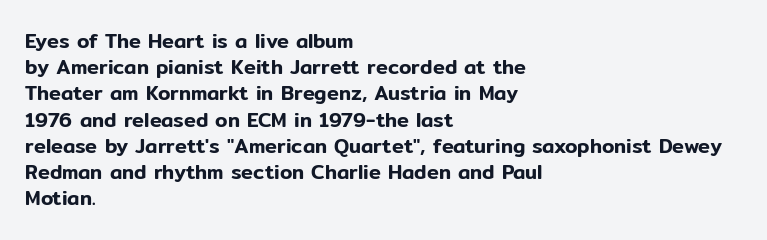
The image shows 20 px text type, upright; set left-aligned, normal line spacing (1.31x), normal letter spacing, not underlined.
